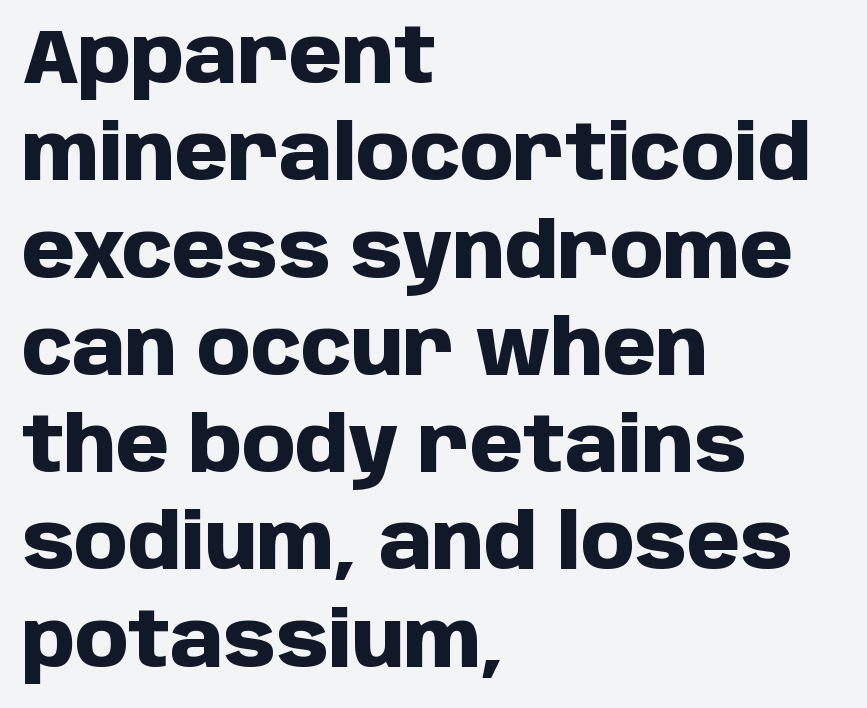
Characters follow at the spacing the type designer built in. Short and long lines alike share a common starting point at left. Posture: vertical. Descenders hang freely into open space. The space between consecutive lines is moderate.
